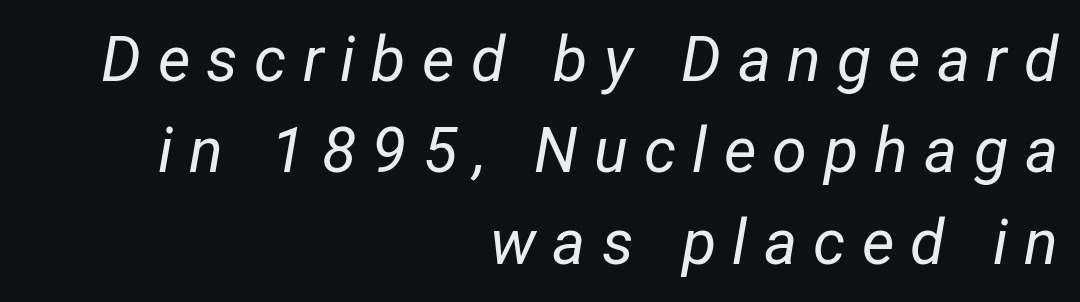
The glyphs are unaccompanied by any horizontal stroke below them. All the whitespace from short lines collects on the left. The tracking jumps out immediately: characters are airy and widely separated. If you measured baseline to baseline, you'd find a middling distance. Observe the lean: these are italic letterforms.
